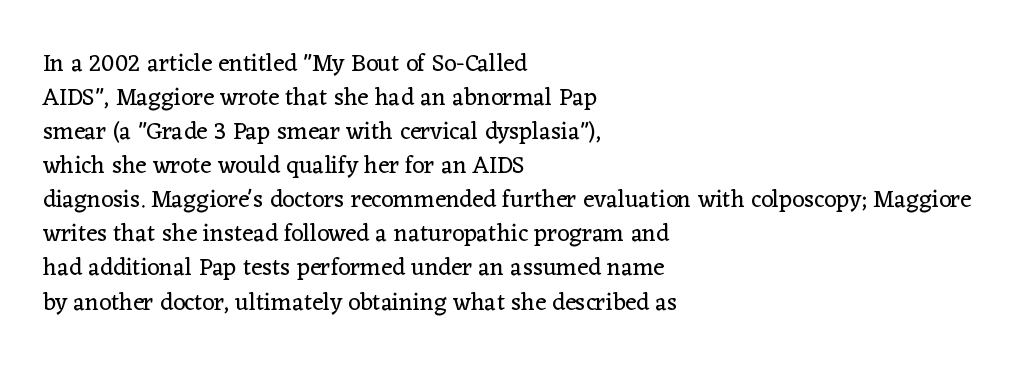
Q: Is the text bold? A: No.
Q: Is the text italic (slanted)? A: No, it is upright.
Q: Is the text underlined? A: No.
Q: How is the paragraph aligned? A: Left-aligned.
Q: Is the spacing between letters normal or unusually wide? A: Normal.
Q: Is the spacing between lines tight, normal or loose? A: Normal.
